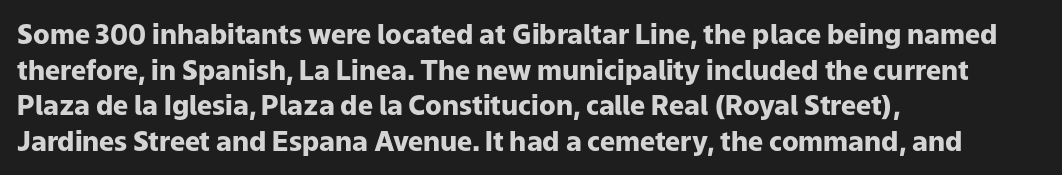
{"italic": "no", "bold": "yes", "underline": "no", "align": "left", "line_spacing": "normal", "line_spacing_ratio": 1.32, "letter_spacing": "normal", "letter_spacing_em": 0.0, "glyph_px": 27}
